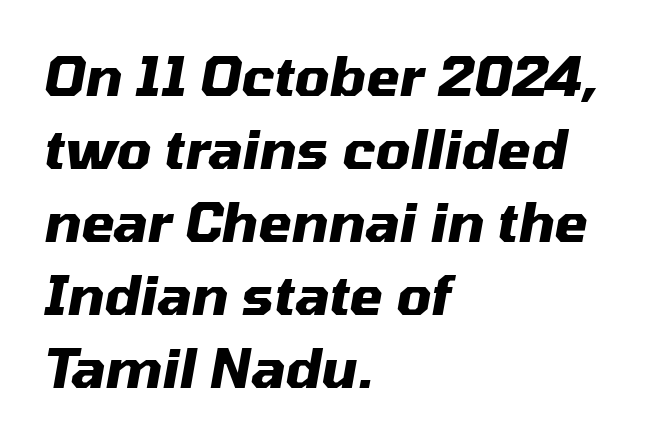
The image shows 54 px heavy type, italic (leaning right); set left-aligned, normal line spacing (1.35x), normal letter spacing, not underlined; medium stroke contrast and a medium x-height.
